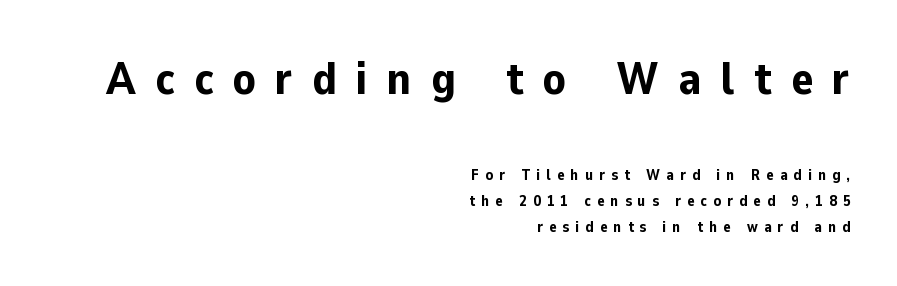
The image shows 46 px bold sans-serif type, upright; set right-aligned, line spacing 1.74x, unusually wide letter spacing (+0.42 em), not underlined; the first (top) block is 3.07x larger; low stroke contrast and a medium x-height.
